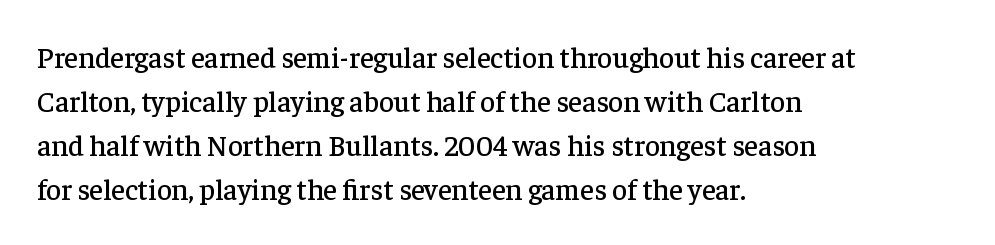
{"serif": "yes", "italic": "no", "width": "normal", "stroke_contrast": "low", "x_height": "medium", "monospaced": "no", "underline": "no", "align": "left", "line_spacing": "normal", "line_spacing_ratio": 1.52, "letter_spacing": "normal", "letter_spacing_em": 0.0, "glyph_px": 29}
